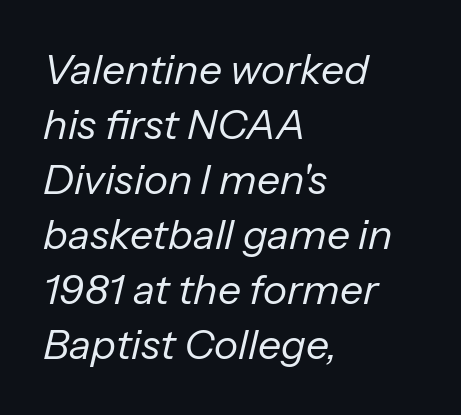
{"italic": "yes", "lean": "right", "slant_degrees": 13, "bold": "no", "weight": "regular", "width": "normal", "stroke_contrast": "low", "x_height": "medium", "monospaced": "no", "underline": "no", "align": "left", "line_spacing": "normal", "line_spacing_ratio": 1.34, "letter_spacing": "normal", "letter_spacing_em": 0.0, "glyph_px": 41}
